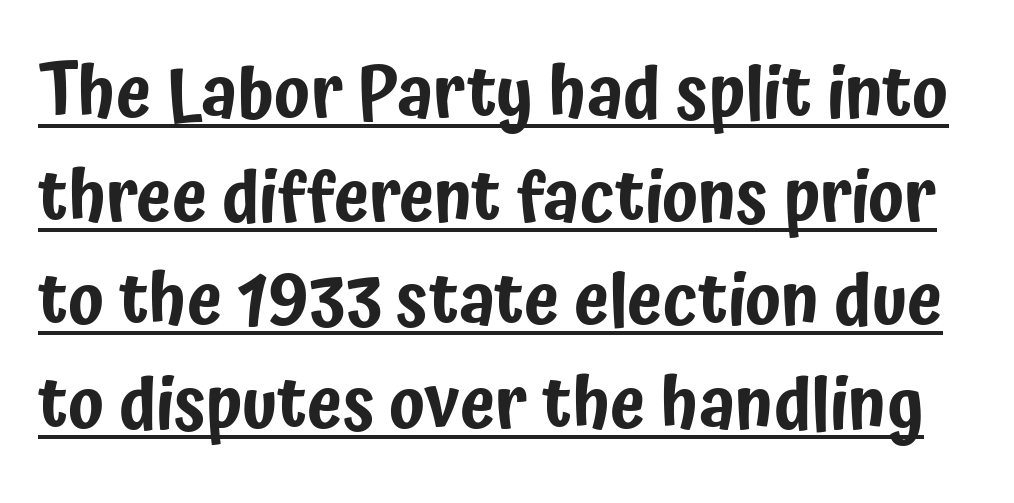
The image shows 71 px condensed sans-serif type, upright; set normal line spacing (1.46x), normal letter spacing, underlined; low stroke contrast and a medium x-height.
